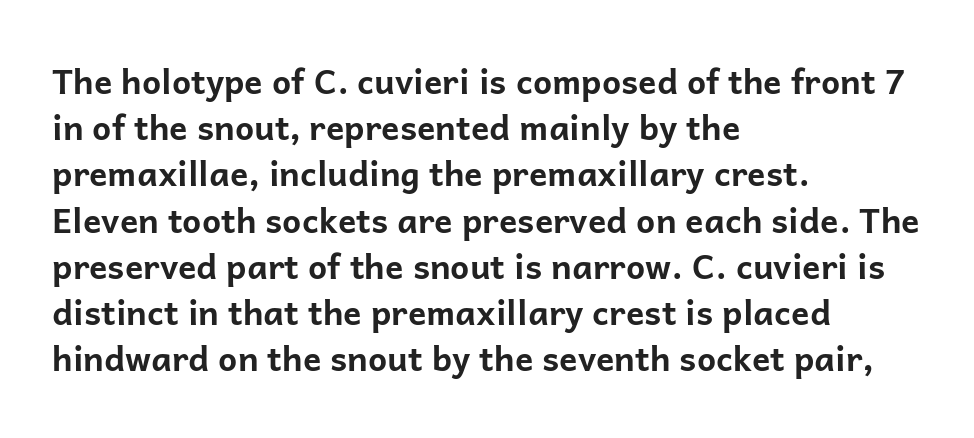
Q: Is the text bold? A: Yes.
Q: Is the text italic (slanted)? A: No, it is upright.
Q: Is the typeface a serif or a sans-serif typeface? A: Sans-serif.
Q: Is the text underlined? A: No.
Q: How is the paragraph aligned? A: Left-aligned.
Q: Is the spacing between letters normal or unusually wide? A: Normal.
Q: Is the spacing between lines tight, normal or loose? A: Normal.
Q: Width (condensed, normal, or wide)? A: Normal.
Q: Stroke contrast? A: Low.
Q: x-height? A: Medium.
Q: Monospaced? A: No.
